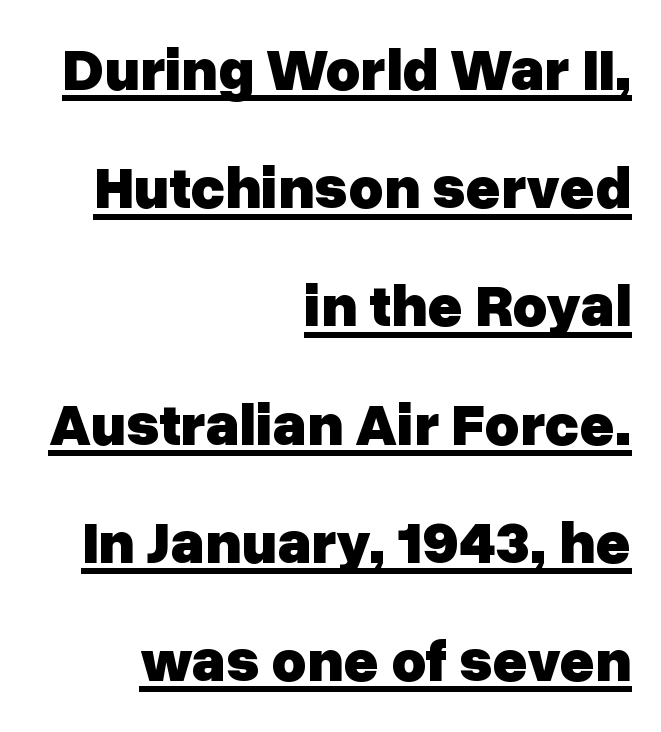
{"serif": "no", "italic": "no", "bold": "yes", "weight": "heavy", "width": "normal", "stroke_contrast": "low", "x_height": "medium", "monospaced": "no", "underline": "yes", "align": "right", "line_spacing": "loose", "line_spacing_ratio": 1.97, "letter_spacing": "normal", "letter_spacing_em": 0.0, "glyph_px": 60}
